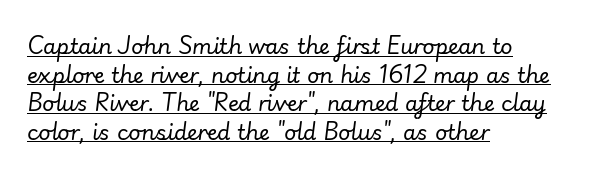
{"italic": "yes", "lean": "right", "slant_degrees": 7, "bold": "no", "underline": "yes", "align": "left", "line_spacing": "normal", "line_spacing_ratio": 1.36, "letter_spacing": "normal", "letter_spacing_em": 0.0, "glyph_px": 21}
